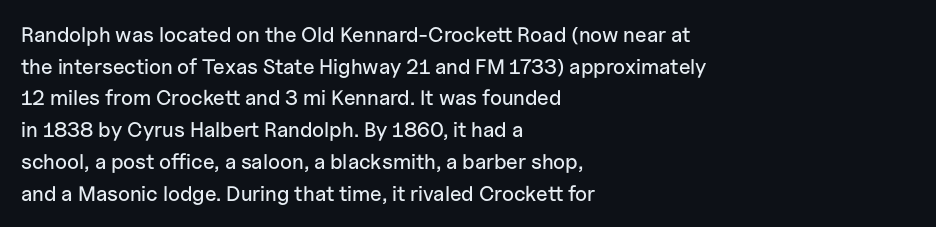
Has an underline been added? It has not. Do the letters lean? They stand straight. Notice how descenders clear the ascenders below comfortably — that's standard leading. The line texture is even and compact thanks to regular tracking.
